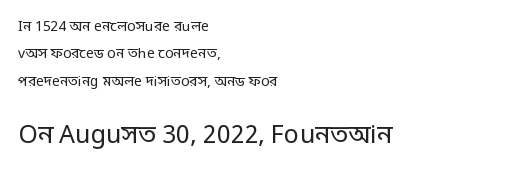
{"italic": "no", "bold": "no", "underline": "no", "align": "left", "line_spacing": "loose", "line_spacing_ratio": 1.95, "letter_spacing": "normal", "letter_spacing_em": 0.0, "larger_block": "second", "size_ratio": 1.79, "glyph_px": 25}
